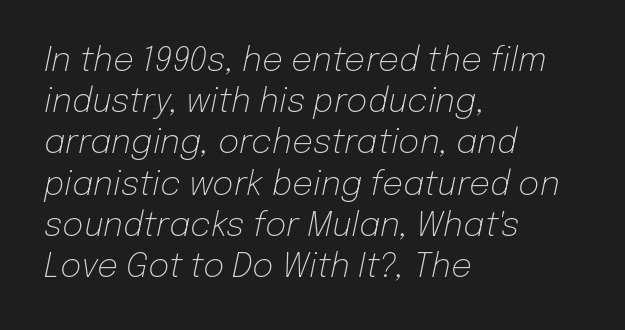
{"italic": "yes", "lean": "right", "slant_degrees": 12, "bold": "no", "weight": "light", "width": "normal", "stroke_contrast": "low", "x_height": "medium", "monospaced": "no", "underline": "no", "align": "left", "line_spacing": "normal", "line_spacing_ratio": 1.25, "letter_spacing": "normal", "letter_spacing_em": 0.0, "glyph_px": 33}
